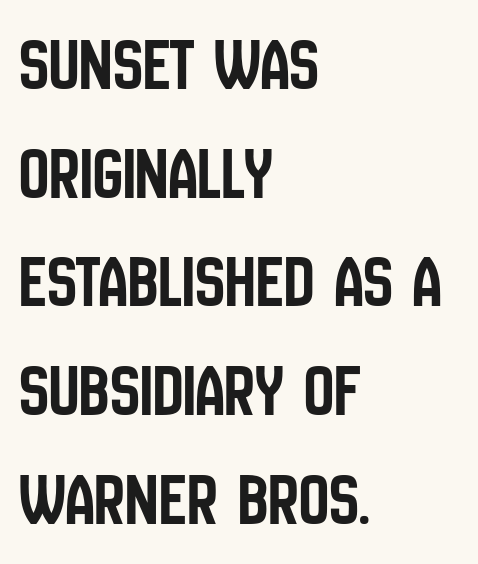
Q: Is the text italic (slanted)? A: No, it is upright.
Q: Is the typeface a serif or a sans-serif typeface? A: Sans-serif.
Q: Is the text underlined? A: No.
Q: How is the paragraph aligned? A: Left-aligned.
Q: Is the spacing between letters normal or unusually wide? A: Normal.
Q: Is the spacing between lines tight, normal or loose? A: Normal.
Q: Width (condensed, normal, or wide)? A: Condensed.
Q: Stroke contrast? A: Low.
Q: x-height? A: Large.
Q: Monospaced? A: No.
